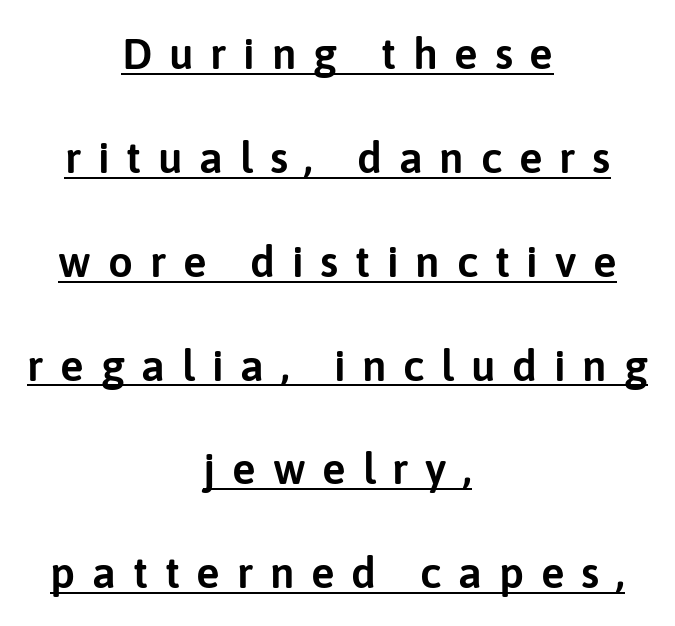
The image shows 44 px sans-serif type, upright; set centered, loose line spacing (2.36x), unusually wide letter spacing (+0.38 em), underlined; low stroke contrast and a medium x-height.
